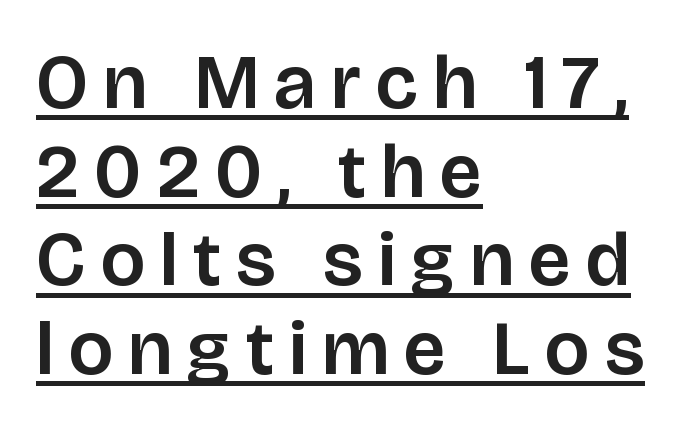
Q: Is the text italic (slanted)? A: No, it is upright.
Q: Is the typeface a serif or a sans-serif typeface? A: Sans-serif.
Q: Is the text underlined? A: Yes.
Q: How is the paragraph aligned? A: Left-aligned.
Q: Is the spacing between letters normal or unusually wide? A: Unusually wide.
Q: Is the spacing between lines tight, normal or loose? A: Tight.
Q: Width (condensed, normal, or wide)? A: Normal.
Q: Stroke contrast? A: Low.
Q: x-height? A: Large.
Q: Monospaced? A: No.
